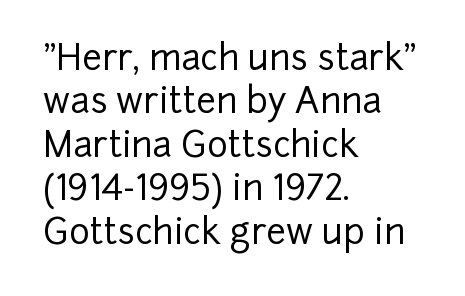
Q: Is the text italic (slanted)? A: No, it is upright.
Q: Is the typeface a serif or a sans-serif typeface? A: Sans-serif.
Q: Is the text underlined? A: No.
Q: How is the paragraph aligned? A: Left-aligned.
Q: Is the spacing between letters normal or unusually wide? A: Normal.
Q: Width (condensed, normal, or wide)? A: Normal.
Q: Stroke contrast? A: Low.
Q: x-height? A: Medium.
Q: Monospaced? A: No.
